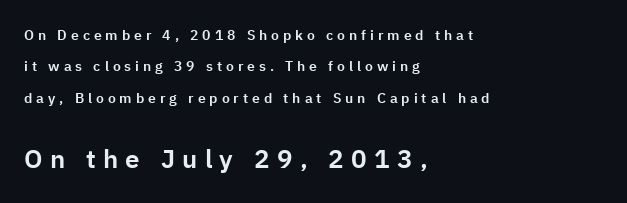
Q: Is the text italic (slanted)? A: No, it is upright.
Q: Is the text underlined? A: No.
Q: How is the paragraph aligned? A: Left-aligned.
Q: Is the spacing between letters normal or unusually wide? A: Unusually wide.
Q: Is the spacing between lines tight, normal or loose? A: Loose.
Q: Which block of text is set in a larger size, the first (top) or the second (bottom)? A: The second (bottom) one.
